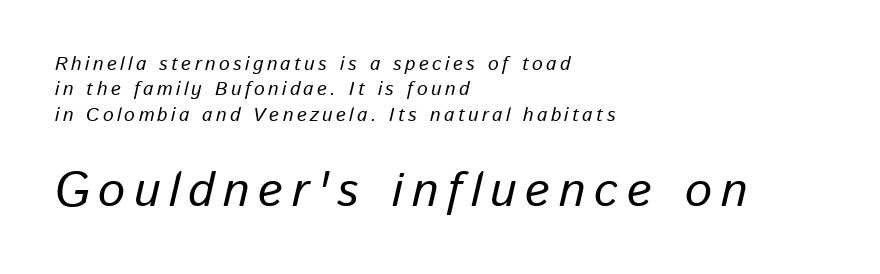
The image shows 48 px text type, italic (leaning right); set left-aligned, normal line spacing (1.33x), not underlined; the second (bottom) block is 2.53x larger; low stroke contrast and a medium x-height.
